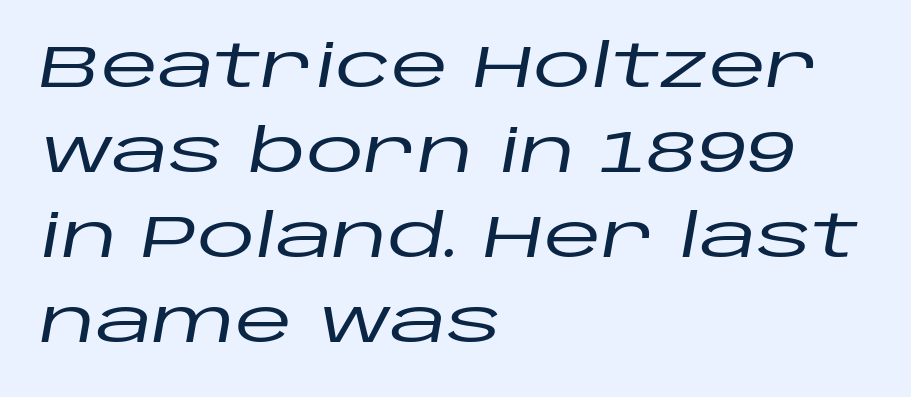
Q: Is the text italic (slanted)? A: Yes, it leans right by about 10 degrees.
Q: Is the text underlined? A: No.
Q: How is the paragraph aligned? A: Left-aligned.
Q: Is the spacing between letters normal or unusually wide? A: Normal.
Q: Is the spacing between lines tight, normal or loose? A: Normal.
Q: Width (condensed, normal, or wide)? A: Wide.
Q: Stroke contrast? A: Low.
Q: x-height? A: Large.
Q: Monospaced? A: No.
